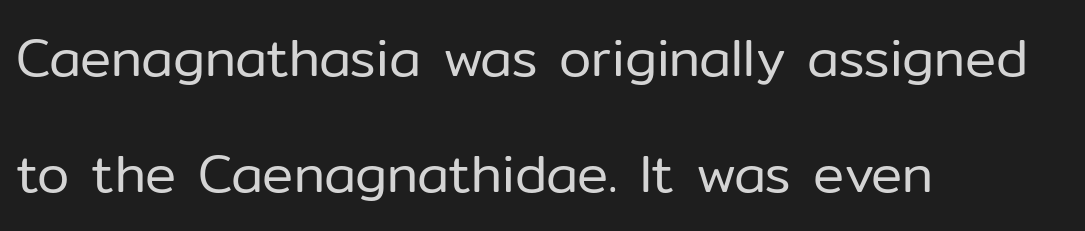
Weight class: somewhere from thin through regular. The face used here is proportionally spaced, like ordinary book or web type. The axis of the letterforms is exactly vertical. Rule under the text: the space is simply empty. Regarding serifs, this sample does without them. Loosely led — the rows are spread out.
